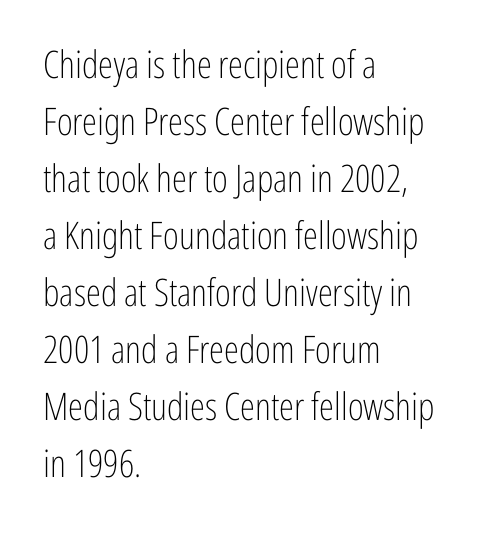
The image shows 38 px light, condensed sans-serif type, upright; set left-aligned, normal line spacing (1.5x), normal letter spacing, not underlined; low stroke contrast and a medium x-height.
